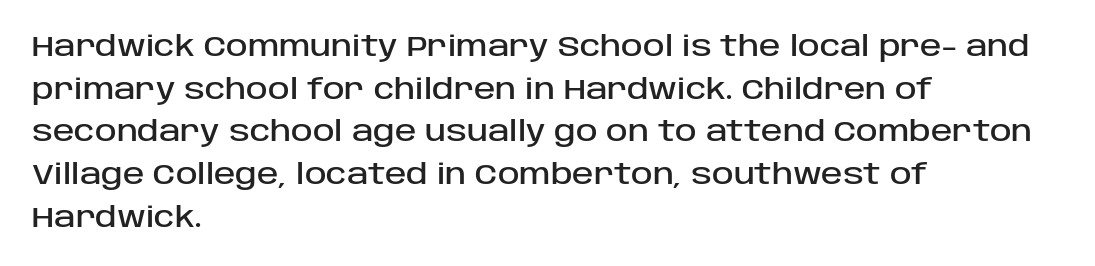
Q: Is the text italic (slanted)? A: No, it is upright.
Q: Is the typeface a serif or a sans-serif typeface? A: Sans-serif.
Q: Is the text underlined? A: No.
Q: How is the paragraph aligned? A: Left-aligned.
Q: Is the spacing between letters normal or unusually wide? A: Normal.
Q: Is the spacing between lines tight, normal or loose? A: Normal.
Q: Width (condensed, normal, or wide)? A: Normal.
Q: Stroke contrast? A: Low.
Q: x-height? A: Large.
Q: Monospaced? A: No.
